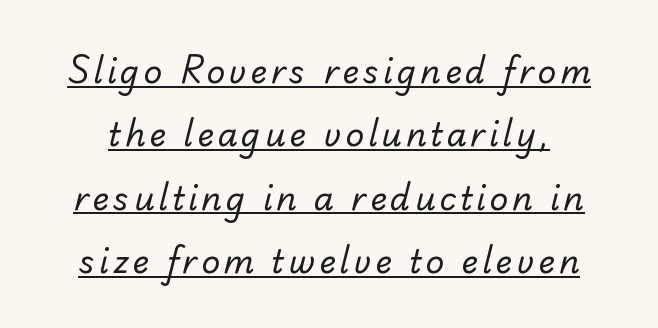
The image shows 32 px regular-weight sans-serif type; set loose line spacing (1.98x), underlined; low stroke contrast and a small x-height.
